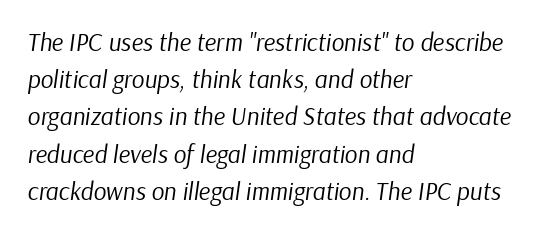
Where is the straight margin? On the left. You can tell it's italic because the verticals aren't actually vertical. Glance below the letters and you will spot only blank space. Rows of type keep a routine distance in the vertical direction. What stands out about the letter spacing? Nothing — it is the standard amount. The cut favours lightness, reaching ordinary text weight at its darkest.
